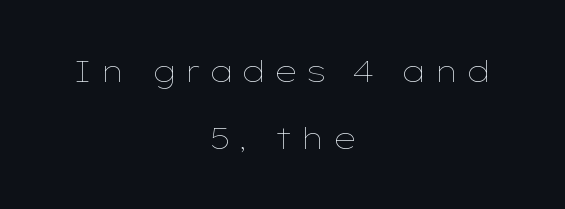
Q: Is the text bold? A: No.
Q: Is the text italic (slanted)? A: No, it is upright.
Q: Is the text underlined? A: No.
Q: How is the paragraph aligned? A: Centered.
Q: Is the spacing between letters normal or unusually wide? A: Unusually wide.
Q: Is the spacing between lines tight, normal or loose? A: Loose.
Q: Width (condensed, normal, or wide)? A: Wide.
Q: Stroke contrast? A: Low.
Q: x-height? A: Medium.
Q: Monospaced? A: No.
